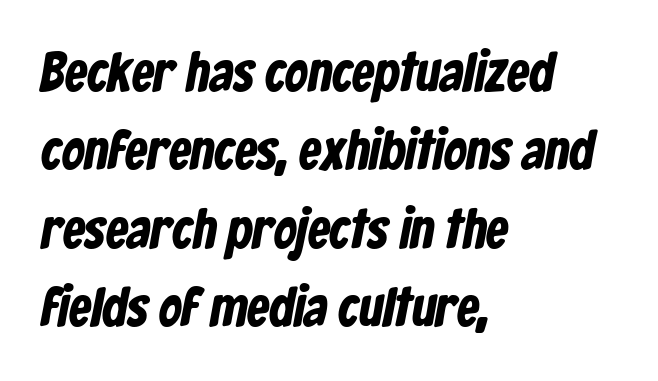
Q: Is the text bold? A: Yes.
Q: Is the typeface a serif or a sans-serif typeface? A: Sans-serif.
Q: Is the text underlined? A: No.
Q: How is the paragraph aligned? A: Left-aligned.
Q: Is the spacing between letters normal or unusually wide? A: Normal.
Q: Is the spacing between lines tight, normal or loose? A: Normal.
Q: Width (condensed, normal, or wide)? A: Condensed.
Q: Stroke contrast? A: Low.
Q: x-height? A: Medium.
Q: Monospaced? A: No.
